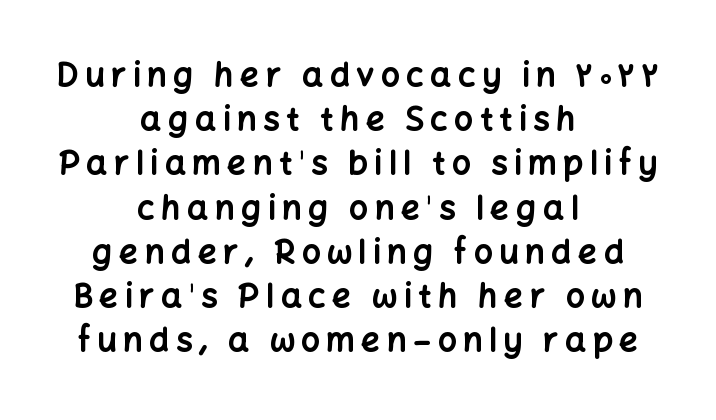
Q: Is the text bold? A: Yes.
Q: Is the text italic (slanted)? A: No, it is upright.
Q: Is the typeface a serif or a sans-serif typeface? A: Sans-serif.
Q: Is the text underlined? A: No.
Q: How is the paragraph aligned? A: Centered.
Q: Is the spacing between letters normal or unusually wide? A: Unusually wide.
Q: Is the spacing between lines tight, normal or loose? A: Normal.
Q: Width (condensed, normal, or wide)? A: Normal.
Q: Stroke contrast? A: Low.
Q: x-height? A: Medium.
Q: Monospaced? A: No.
